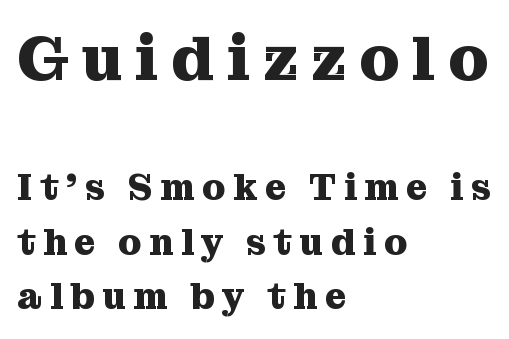
Q: Is the text bold? A: Yes.
Q: Is the text italic (slanted)? A: No, it is upright.
Q: Is the typeface a serif or a sans-serif typeface? A: Serif.
Q: Is the text underlined? A: No.
Q: How is the paragraph aligned? A: Left-aligned.
Q: Is the spacing between letters normal or unusually wide? A: Unusually wide.
Q: Is the spacing between lines tight, normal or loose? A: Normal.
Q: Which block of text is set in a larger size, the first (top) or the second (bottom)? A: The first (top) one.
Q: Width (condensed, normal, or wide)? A: Normal.
Q: Stroke contrast? A: Medium.
Q: x-height? A: Medium.
Q: Monospaced? A: No.
